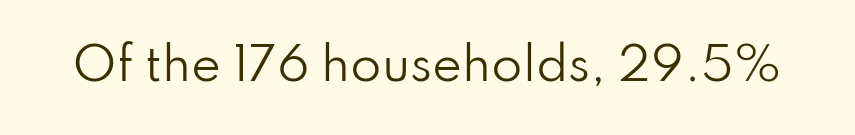
Q: Is the text bold? A: No.
Q: Is the text italic (slanted)? A: No, it is upright.
Q: Is the typeface a serif or a sans-serif typeface? A: Sans-serif.
Q: Is the text underlined? A: No.
Q: Is the spacing between letters normal or unusually wide? A: Normal.
Q: Width (condensed, normal, or wide)? A: Normal.
Q: Stroke contrast? A: Low.
Q: x-height? A: Small.
Q: Monospaced? A: No.
